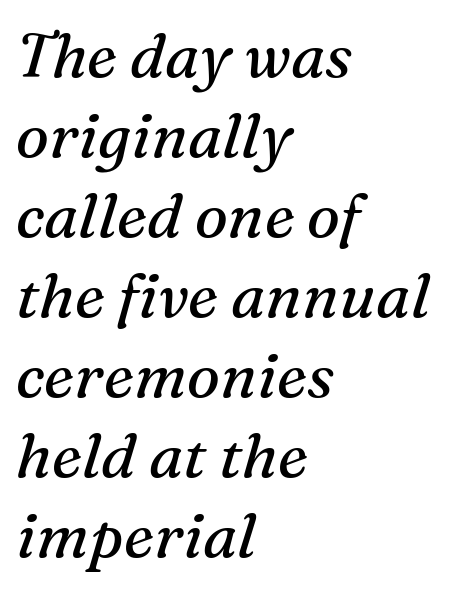
Q: Is the text bold? A: No.
Q: Is the text italic (slanted)? A: Yes, it leans right by about 16 degrees.
Q: Is the typeface a serif or a sans-serif typeface? A: Serif.
Q: Is the text underlined? A: No.
Q: How is the paragraph aligned? A: Left-aligned.
Q: Is the spacing between letters normal or unusually wide? A: Normal.
Q: Is the spacing between lines tight, normal or loose? A: Normal.
Q: Width (condensed, normal, or wide)? A: Normal.
Q: Stroke contrast? A: Medium.
Q: x-height? A: Medium.
Q: Monospaced? A: No.
